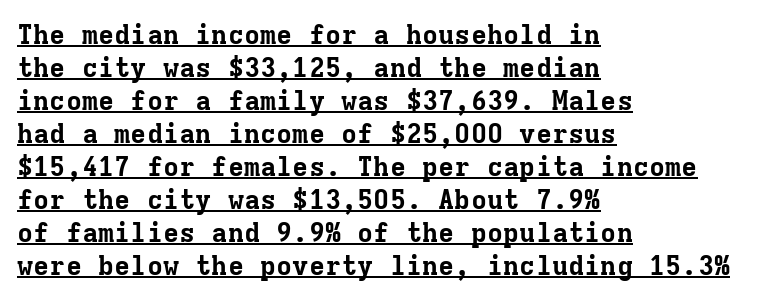
The image shows 27 px bold type, upright; set left-aligned, line spacing 1.22x, normal letter spacing, underlined.
